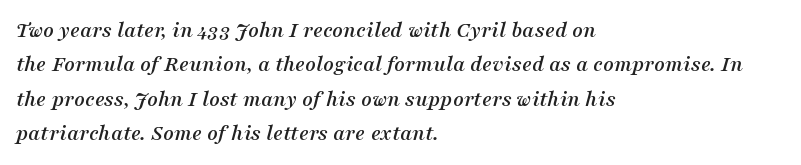
Q: Is the text italic (slanted)? A: Yes, it leans right by about 16 degrees.
Q: Is the text underlined? A: No.
Q: How is the paragraph aligned? A: Left-aligned.
Q: Is the spacing between letters normal or unusually wide? A: Normal.
Q: Is the spacing between lines tight, normal or loose? A: Normal.
